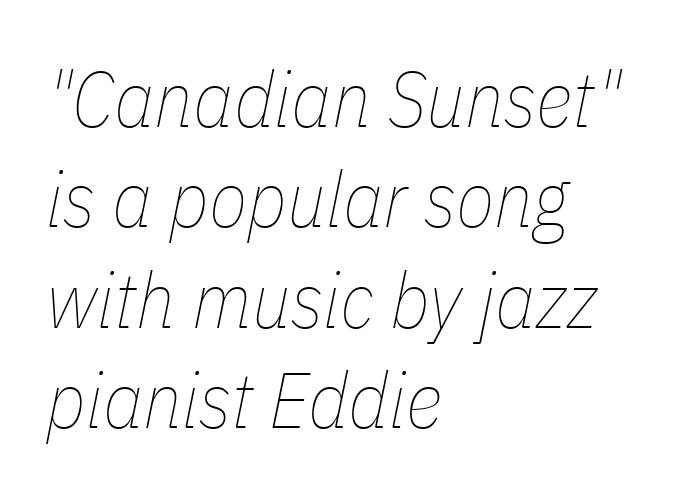
The image shows 79 px thin, condensed type, italic (leaning right); set left-aligned, normal line spacing (1.27x), normal letter spacing, not underlined; low stroke contrast and a medium x-height.
